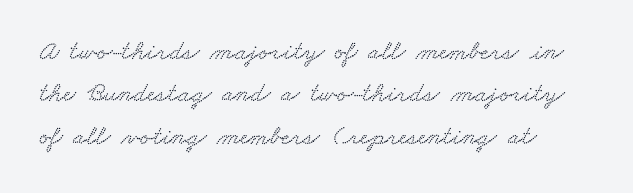
The compositor pushed each line to the left boundary. The passage shown stacks its lines at a standard gap. You could call the tracking neutral — neither tight nor loose. The string is rendered with underlining switched off.
